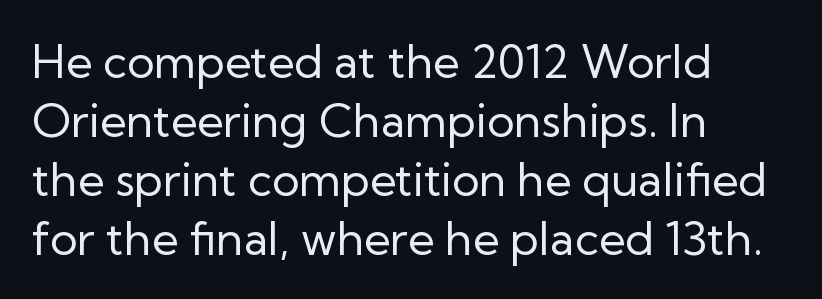
Designer's note — italics off, roman on. The leading is moderate, giving the passage an even texture. These lines are rendered in a variable-pitch font. Heft: none added — not bold. The passage shown is typeset with a sans-serif family. The foot of each line stays bare and open.
